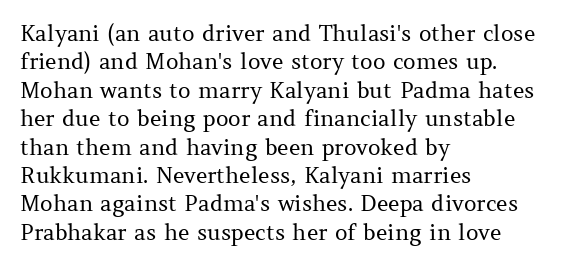
{"italic": "no", "bold": "no", "underline": "no", "align": "left", "line_spacing": "normal", "line_spacing_ratio": 1.29, "letter_spacing": "normal", "letter_spacing_em": 0.0, "glyph_px": 22}
